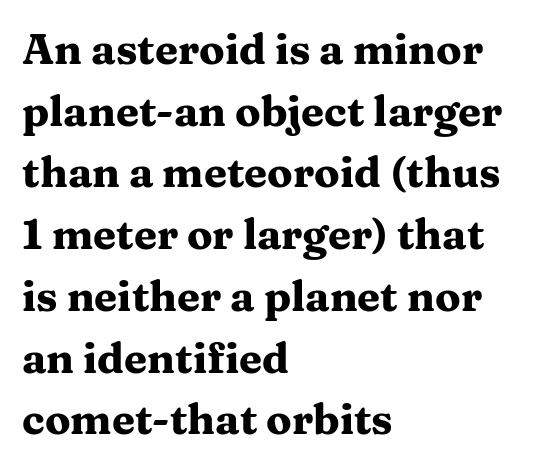
Do the characters align in a grid? No, the font is proportional. A classic flush-left, rag-right setting is used for this passage. Quick note: underline off. The letters stand straight up with perfectly vertical stems. I'd describe the lettering as bold — thick and assertive. What kind of face is this? One with serifs.
